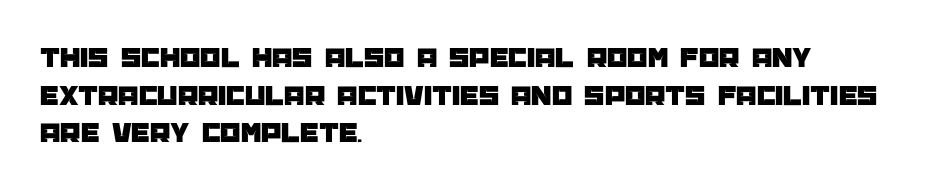
Q: Is the text italic (slanted)? A: No, it is upright.
Q: Is the typeface a serif or a sans-serif typeface? A: Sans-serif.
Q: Is the text underlined? A: No.
Q: How is the paragraph aligned? A: Left-aligned.
Q: Is the spacing between letters normal or unusually wide? A: Normal.
Q: Is the spacing between lines tight, normal or loose? A: Normal.
Q: Width (condensed, normal, or wide)? A: Normal.
Q: Stroke contrast? A: Low.
Q: x-height? A: Large.
Q: Monospaced? A: No.
